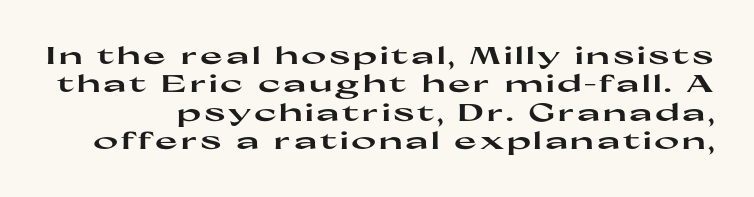
The image shows 24 px bold type, upright; set line spacing 1.18x, not underlined.
